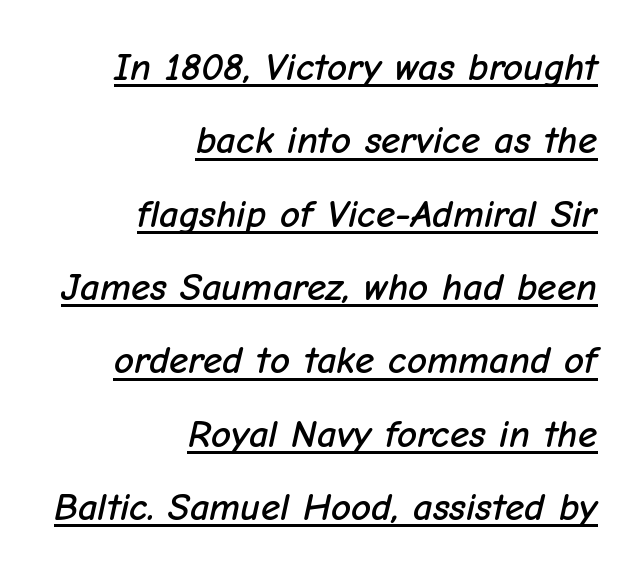
The image shows 39 px text type, italic (leaning right); set right-aligned, line spacing 1.88x, normal letter spacing, underlined; low stroke contrast and a medium x-height.
